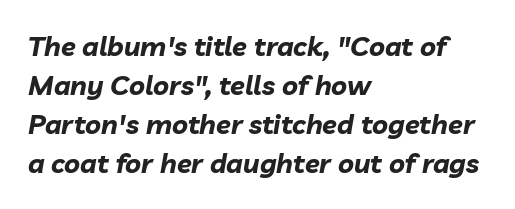
Q: Is the text bold? A: Yes.
Q: Is the text italic (slanted)? A: Yes, it leans right by about 10 degrees.
Q: Is the text underlined? A: No.
Q: How is the paragraph aligned? A: Left-aligned.
Q: Is the spacing between letters normal or unusually wide? A: Normal.
Q: Is the spacing between lines tight, normal or loose? A: Normal.
